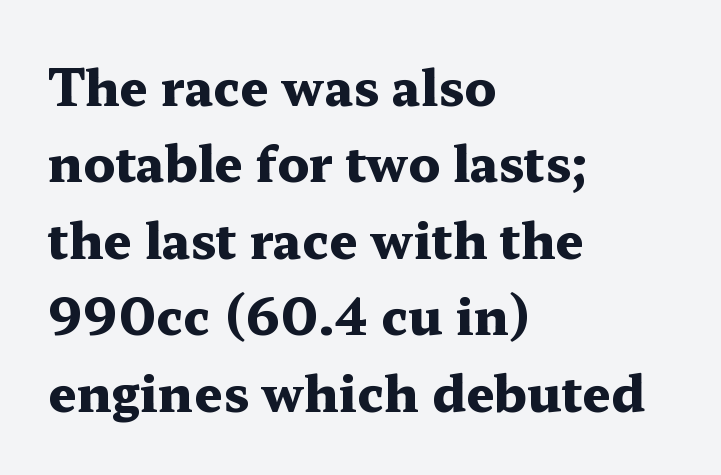
Spacing between characters is what you'd get straight out of the box. Descenders hang freely into open space. Each new line begins a customary step beneath the previous one. Do the characters align in a grid? No, the font is proportional. The glyphs in this specimen are seriffed. Students, this is bold: see how much ink each stroke carries.
